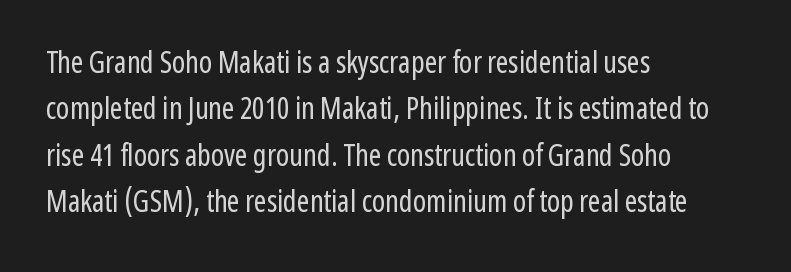
Q: Is the text bold? A: No.
Q: Is the text italic (slanted)? A: No, it is upright.
Q: Is the typeface a serif or a sans-serif typeface? A: Sans-serif.
Q: Is the text underlined? A: No.
Q: How is the paragraph aligned? A: Left-aligned.
Q: Is the spacing between letters normal or unusually wide? A: Normal.
Q: Is the spacing between lines tight, normal or loose? A: Normal.
Q: Width (condensed, normal, or wide)? A: Condensed.
Q: Stroke contrast? A: Low.
Q: x-height? A: Medium.
Q: Monospaced? A: No.
